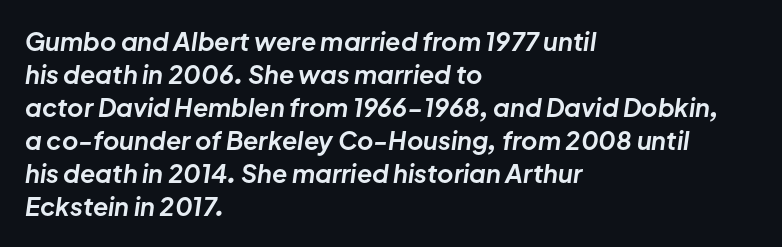
Words appear dense and cohesive because spacing is normal. Line starts are locked; line ends wander. These words are printed bold, with thick strokes throughout. Compared with typical paragraphs, the rows here are spaced about the same. The area under the type is left untouched.
